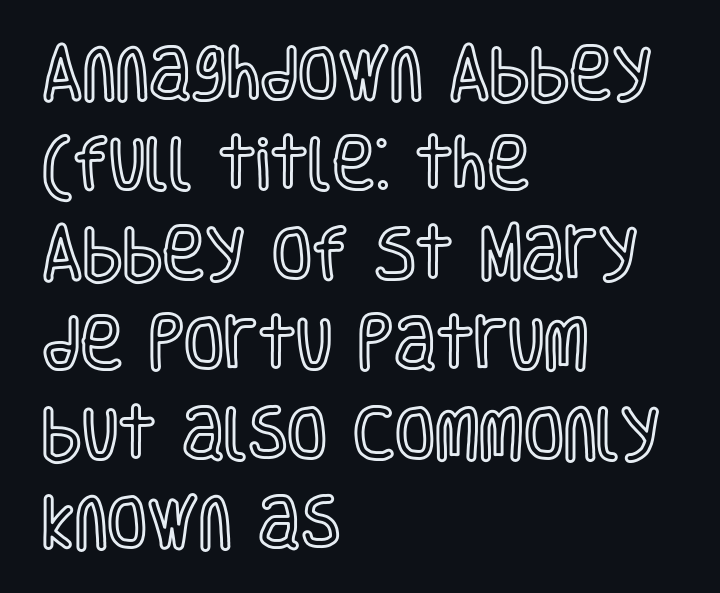
The image shows 58 px condensed type, upright; set left-aligned, normal line spacing (1.55x), normal letter spacing, not underlined; a large x-height.
